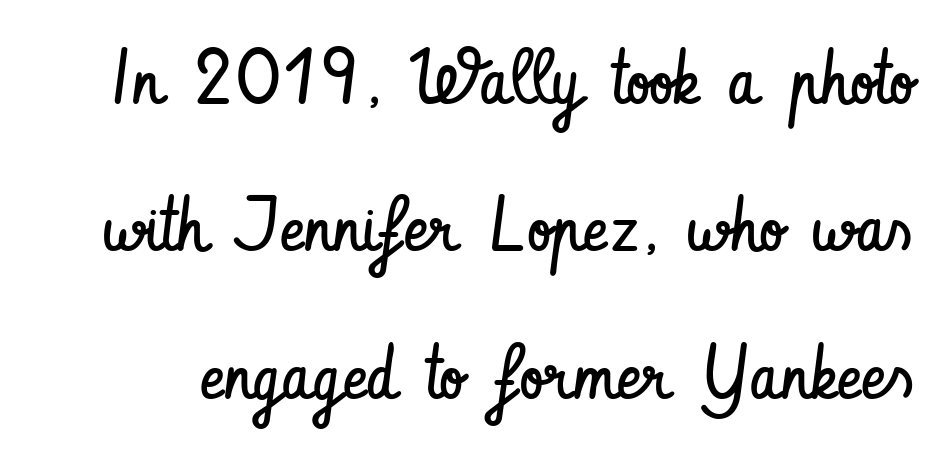
The image shows 76 px regular-weight, condensed sans-serif type, upright; set loose line spacing (1.94x), normal letter spacing, not underlined; low stroke contrast and a small x-height.
